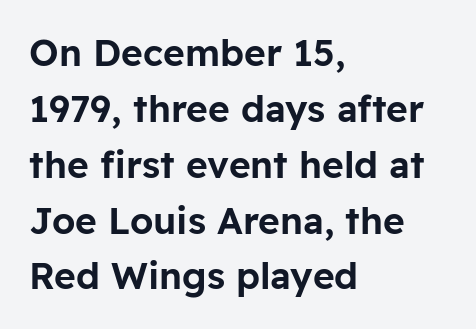
{"serif": "no", "italic": "no", "width": "normal", "stroke_contrast": "low", "x_height": "medium", "monospaced": "no", "underline": "no", "align": "left", "line_spacing": "normal", "line_spacing_ratio": 1.51, "letter_spacing": "normal", "letter_spacing_em": 0.0, "glyph_px": 37}
